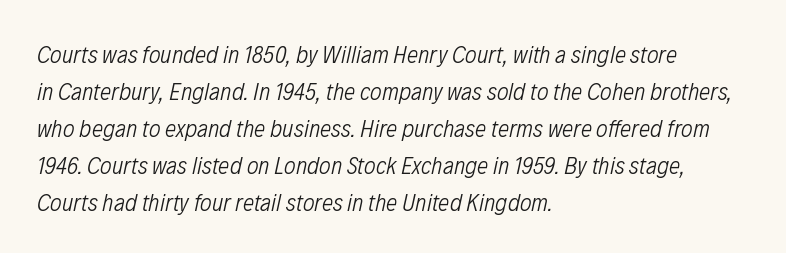
No letter is thick-stroked: the sample isn't bold. Typeset ragged right — the left edge is the straight one. Decoration check: the copy has no underline. Emphasis-style slanted type is in use. The tracking reads as untouched default to a designer's eye. A typesetter would call this leading conventional body-copy spacing.
